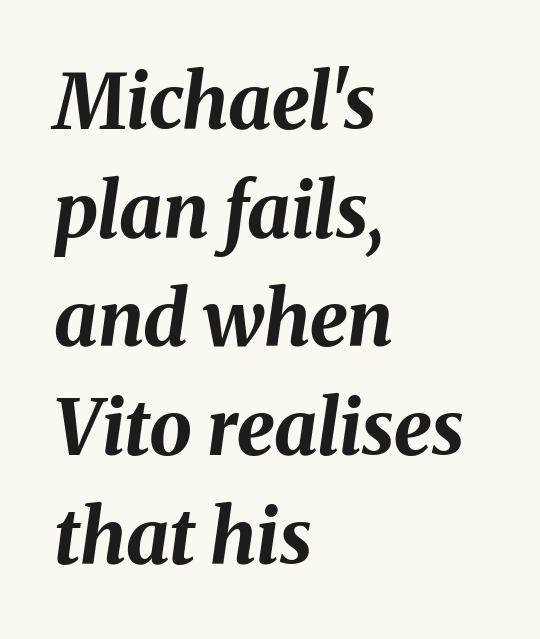
Q: Is the text bold? A: Yes.
Q: Is the text italic (slanted)? A: Yes, it leans right by about 8 degrees.
Q: Is the text underlined? A: No.
Q: How is the paragraph aligned? A: Left-aligned.
Q: Is the spacing between letters normal or unusually wide? A: Normal.
Q: Is the spacing between lines tight, normal or loose? A: Normal.
Q: Width (condensed, normal, or wide)? A: Normal.
Q: Stroke contrast? A: Medium.
Q: x-height? A: Medium.
Q: Monospaced? A: No.
